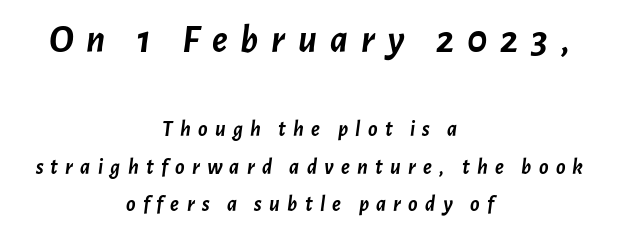
{"italic": "yes", "lean": "right", "slant_degrees": 7, "bold": "yes", "weight": "semibold", "width": "normal", "stroke_contrast": "low", "x_height": "medium", "monospaced": "no", "underline": "no", "align": "center", "line_spacing_ratio": 1.71, "letter_spacing": "wide", "letter_spacing_em": 0.33, "larger_block": "first", "size_ratio": 1.77, "glyph_px": 39}
